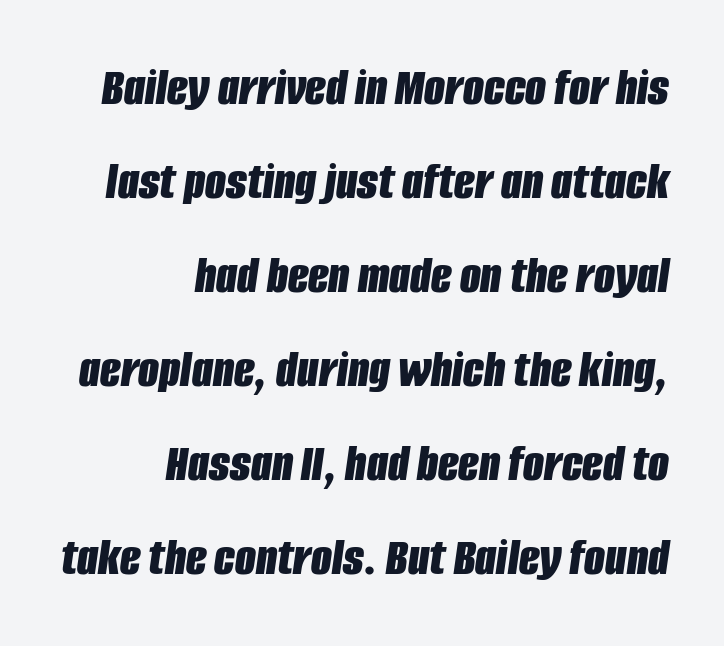
{"italic": "yes", "lean": "right", "slant_degrees": 8, "bold": "yes", "weight": "bold", "width": "condensed", "stroke_contrast": "low", "x_height": "large", "monospaced": "no", "underline": "no", "align": "right", "line_spacing_ratio": 1.74, "letter_spacing": "normal", "letter_spacing_em": 0.0, "glyph_px": 54}
